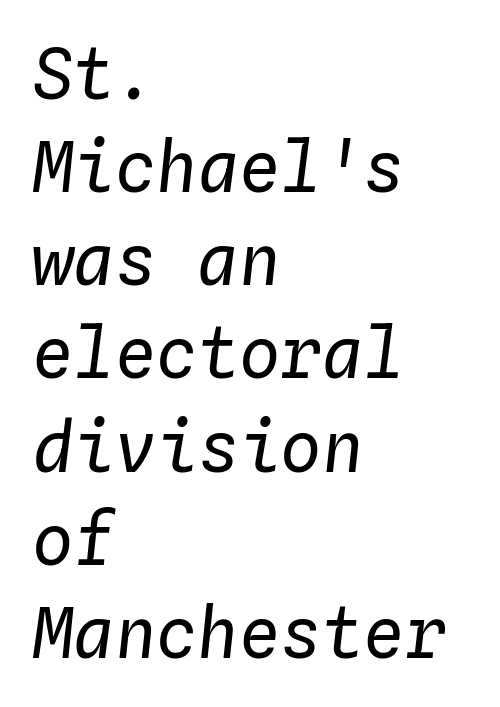
The weight would be labelled regular, book, light, or lighter still. Layout note: lines flush left. Monospaced: the letters line up in strict vertical columns. In terms of leading, this rendering sits right in the middle. It's the slanting kind of type.
